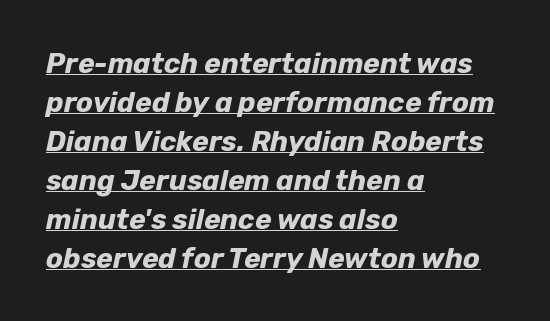
Its strokes are broad and dark, the hallmark of bold type. Is this a fixed-width face? No — the glyphs have proportional, varying widths. The glyphs look as if they've been sheared to an angle. Every row of glyphs begins at an identical x-position on the left.
